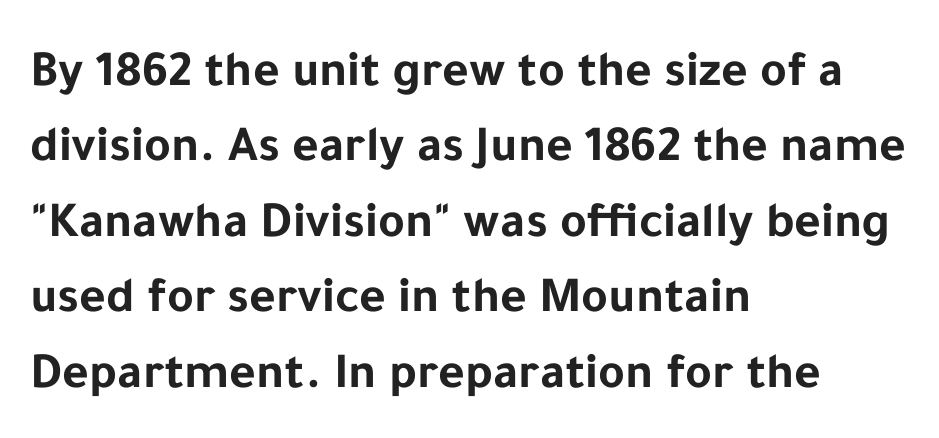
Q: Is the text bold? A: Yes.
Q: Is the text italic (slanted)? A: No, it is upright.
Q: Is the typeface a serif or a sans-serif typeface? A: Sans-serif.
Q: Is the text underlined? A: No.
Q: How is the paragraph aligned? A: Left-aligned.
Q: Is the spacing between letters normal or unusually wide? A: Normal.
Q: Is the spacing between lines tight, normal or loose? A: Normal.
Q: Width (condensed, normal, or wide)? A: Normal.
Q: Stroke contrast? A: Low.
Q: x-height? A: Medium.
Q: Monospaced? A: No.
